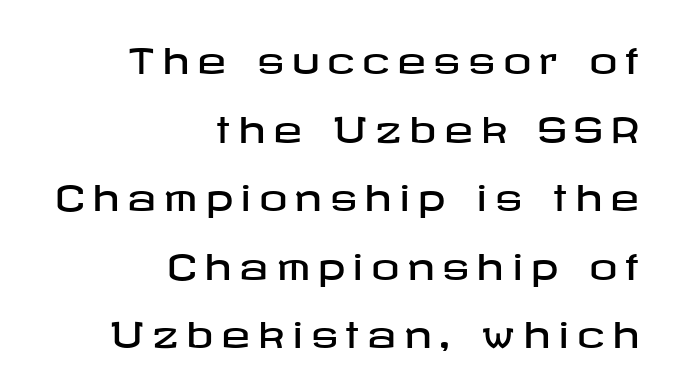
The baseline area is clear. The rendering uses a large line-height, opening up the rows. Substantial extra tracking has been applied to these lines. A typesetter would mark this as roman, not italic. The text block is weighted toward the right margin, trailing off unevenly leftward. Typographically, this falls in the sans-serif category.
